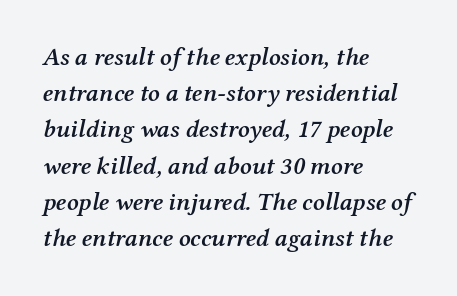
The image shows 25 px text type, italic (leaning right); set left-aligned, normal line spacing (1.45x), normal letter spacing, not underlined.
